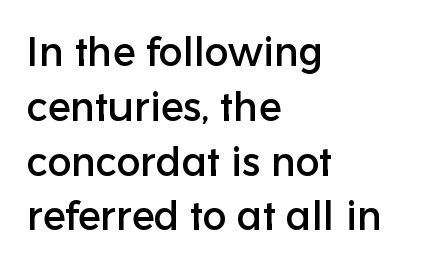
A roman cut, with each character standing at attention. The baseline area is clear. The rows are spaced the way most documents space them. All the whitespace from short lines collects on the right. The rendering shows plain stroke endings on the letterforms — a sans-serif design. No extra tracking has been applied to these lines.
